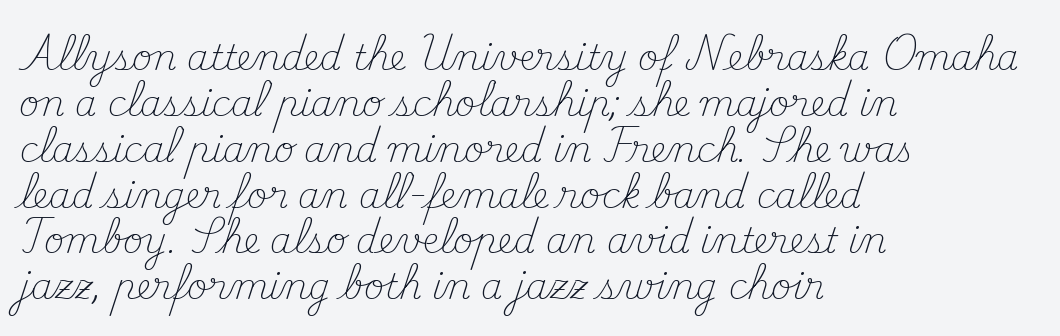
Whoever set this chose a conventional vertical rhythm. The strokes are not fattened; the text isn't bold. Bare-footed words on every line. Standard letterfit; no display-style spreading of the glyphs.
